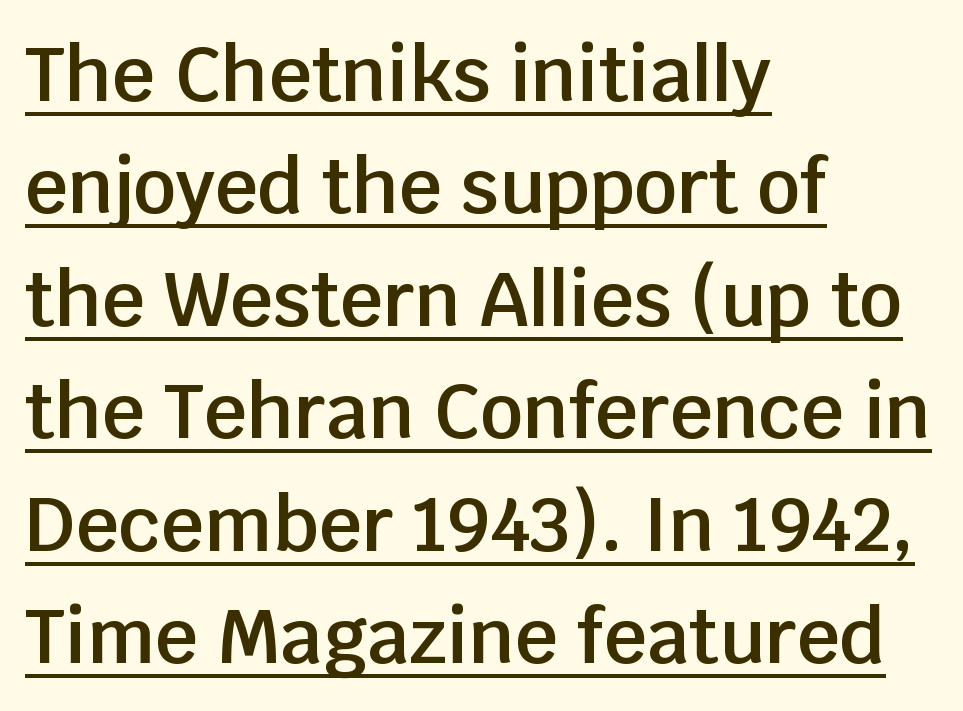
{"serif": "no", "italic": "no", "bold": "semi", "weight": "semibold", "width": "normal", "stroke_contrast": "low", "x_height": "large", "monospaced": "no", "underline": "yes", "align": "left", "line_spacing": "normal", "line_spacing_ratio": 1.5, "letter_spacing": "normal", "letter_spacing_em": 0.0, "glyph_px": 75}
